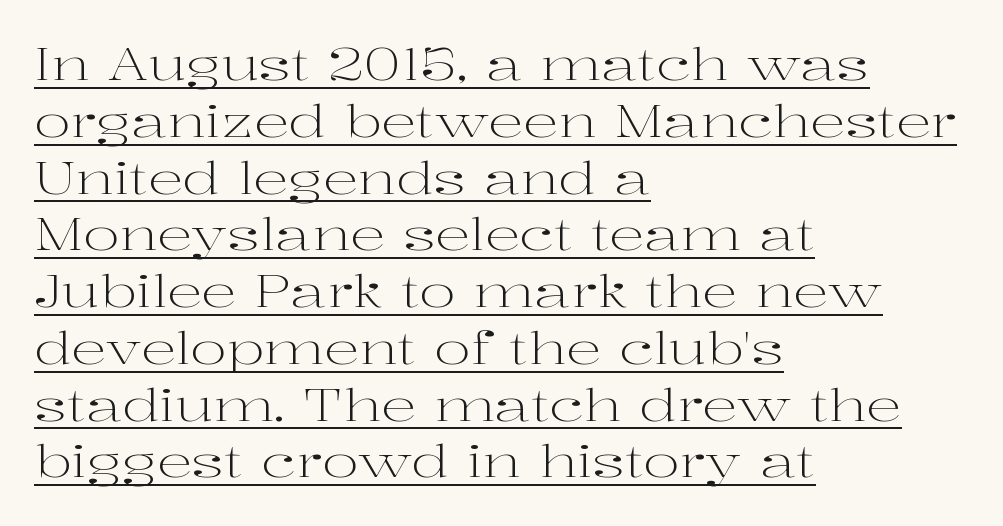
{"serif": "yes", "italic": "no", "bold": "no", "weight": "light", "width": "wide", "stroke_contrast": "high", "x_height": "medium", "monospaced": "no", "underline": "yes", "align": "left", "line_spacing": "normal", "line_spacing_ratio": 1.29, "letter_spacing": "normal", "letter_spacing_em": 0.0, "glyph_px": 44}
